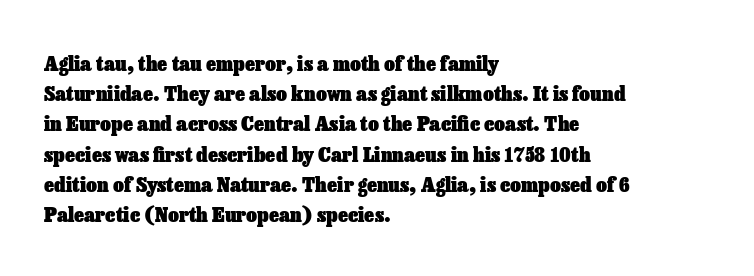
The image shows 21 px bold type, upright; set left-aligned, normal line spacing (1.44x), normal letter spacing, not underlined.
